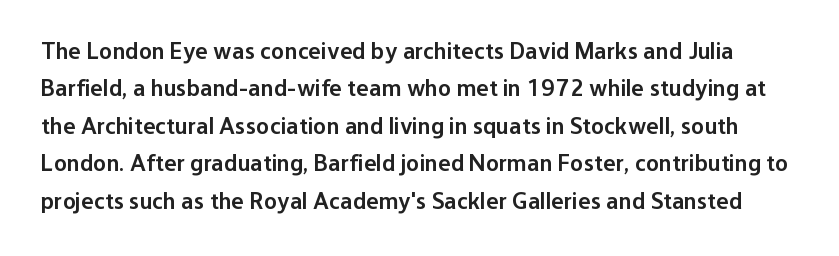
The letterforms sit shoulder to shoulder at normal distance. Underlining? Definitely not there. Posture: vertical. Compared with typical paragraphs, the rows here are spaced about the same.
